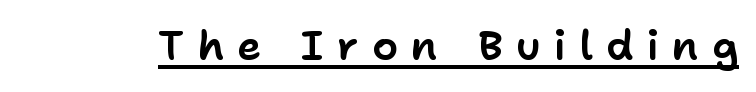
A rule runs beneath these lines of type. The tracking reads as deliberately expanded to a designer's eye. Proportional: the letters do not fall into vertical columns. Posture: straight, roman, zero tilt. Each letter's strokes conclude bluntly, with no projecting serifs.
